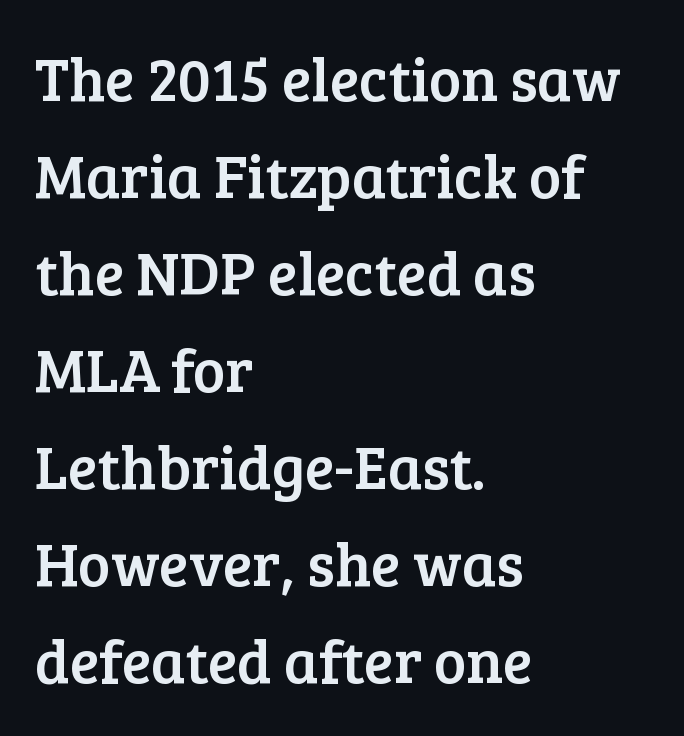
The image shows 61 px serif type, upright; set left-aligned, normal line spacing (1.59x), normal letter spacing, not underlined; low stroke contrast and a medium x-height.
